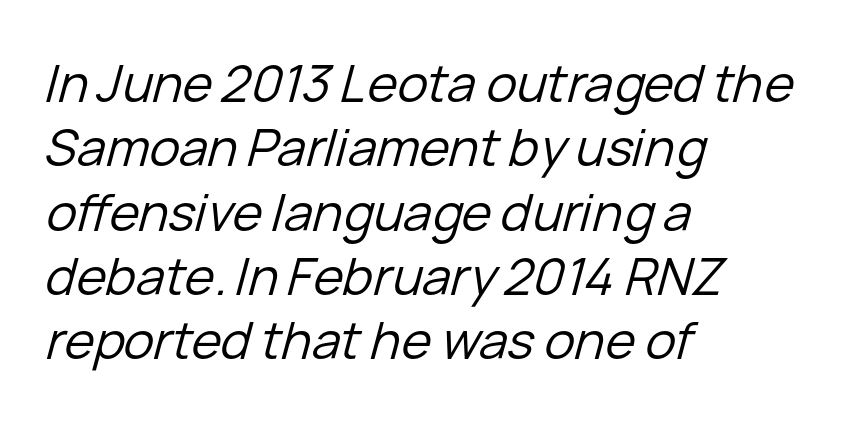
The image shows 51 px regular-weight type, italic (leaning right); set left-aligned, normal line spacing (1.26x), normal letter spacing, not underlined; low stroke contrast and a medium x-height.
